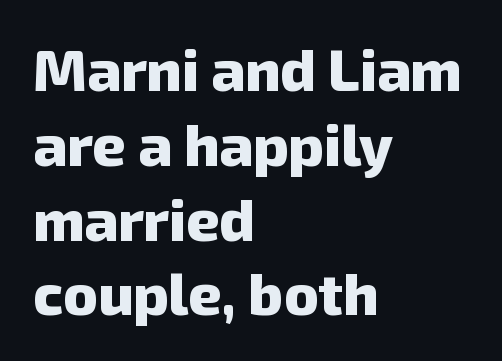
Q: Is the text bold? A: Yes.
Q: Is the typeface a serif or a sans-serif typeface? A: Sans-serif.
Q: Is the text underlined? A: No.
Q: How is the paragraph aligned? A: Left-aligned.
Q: Is the spacing between letters normal or unusually wide? A: Normal.
Q: Is the spacing between lines tight, normal or loose? A: Normal.
Q: Width (condensed, normal, or wide)? A: Normal.
Q: Stroke contrast? A: Low.
Q: x-height? A: Medium.
Q: Monospaced? A: No.
